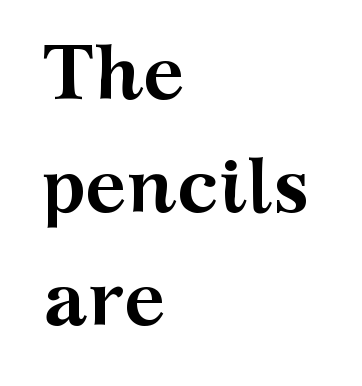
Q: Is the text bold? A: Yes.
Q: Is the text italic (slanted)? A: No, it is upright.
Q: Is the typeface a serif or a sans-serif typeface? A: Serif.
Q: Is the text underlined? A: No.
Q: How is the paragraph aligned? A: Left-aligned.
Q: Is the spacing between letters normal or unusually wide? A: Normal.
Q: Is the spacing between lines tight, normal or loose? A: Normal.
Q: Width (condensed, normal, or wide)? A: Wide.
Q: Stroke contrast? A: Medium.
Q: x-height? A: Medium.
Q: Monospaced? A: No.
